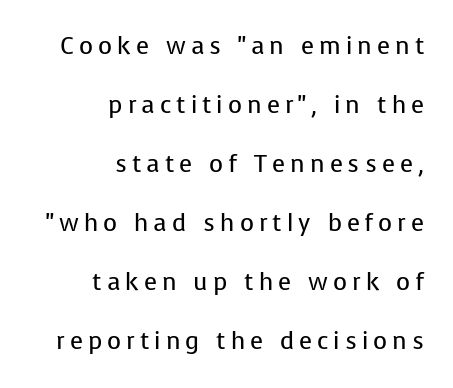
Q: Is the text bold? A: No.
Q: Is the text italic (slanted)? A: No, it is upright.
Q: Is the text underlined? A: No.
Q: How is the paragraph aligned? A: Right-aligned.
Q: Is the spacing between letters normal or unusually wide? A: Unusually wide.
Q: Is the spacing between lines tight, normal or loose? A: Loose.
